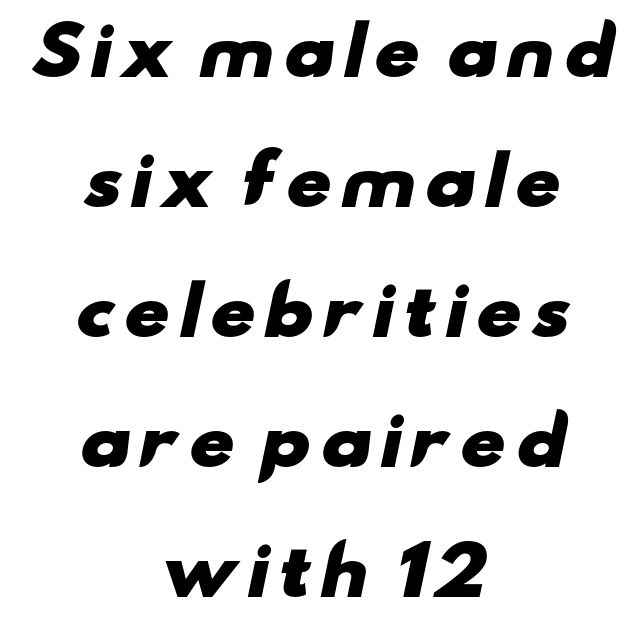
The image shows 66 px heavy, wide sans-serif type; set centered, loose line spacing (1.97x), not underlined; low stroke contrast and a small x-height.
